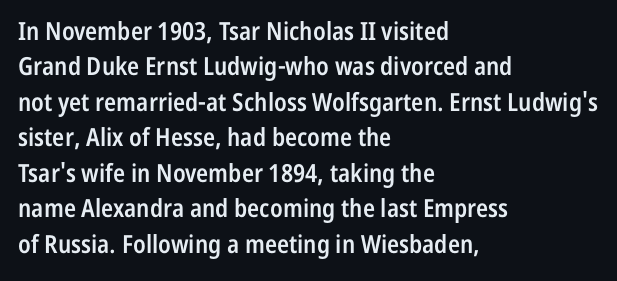
The image shows 25 px text type, upright; set left-aligned, normal line spacing (1.42x), normal letter spacing, not underlined.
